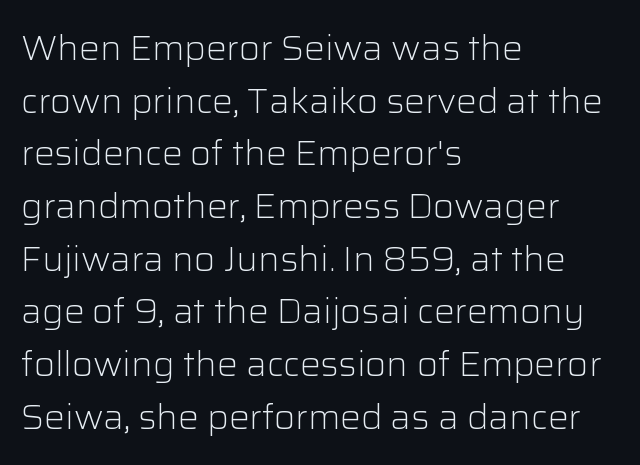
{"serif": "no", "italic": "no", "bold": "no", "weight": "light", "width": "normal", "stroke_contrast": "low", "x_height": "medium", "monospaced": "no", "underline": "no", "align": "left", "line_spacing": "normal", "line_spacing_ratio": 1.55, "letter_spacing": "normal", "letter_spacing_em": 0.0, "glyph_px": 34}
